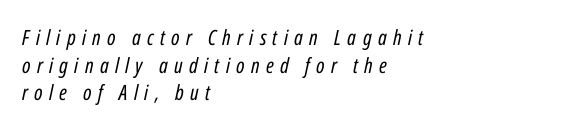
Horizontally, the lines are justified to the leading edge only. Honestly, the letter spacing is so wide it's the main thing you notice. Leading: standard. Counters stay open thanks to moderate or lighter strokes. The space directly below the letters is spotless.
